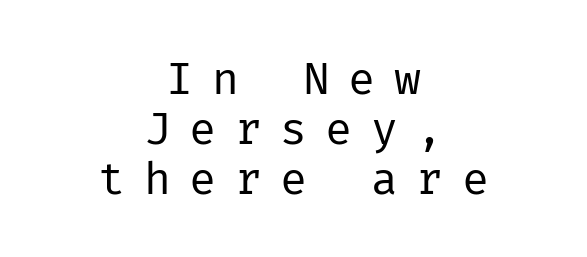
{"serif": "no", "italic": "no", "bold": "no", "weight": "regular", "width": "normal", "stroke_contrast": "low", "x_height": "medium", "underline": "no", "align": "center", "line_spacing": "tight", "line_spacing_ratio": 1.11, "letter_spacing": "wide", "letter_spacing_em": 0.41, "glyph_px": 45}
